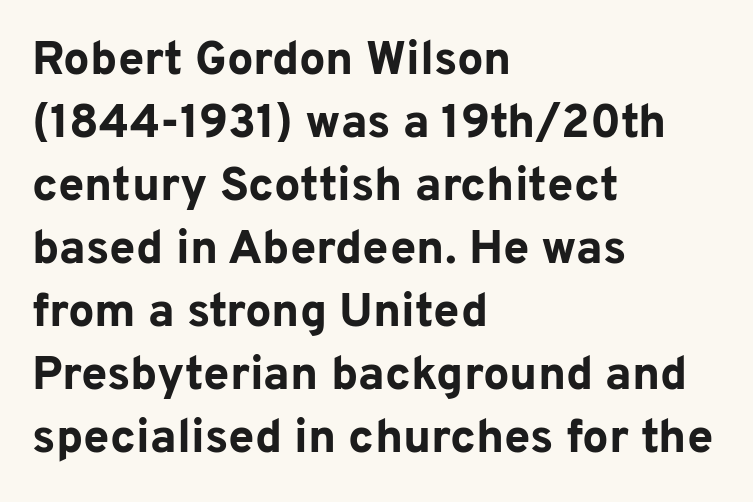
The image shows 47 px bold sans-serif type, upright; set left-aligned, normal line spacing (1.34x), normal letter spacing, not underlined; low stroke contrast and a medium x-height.
